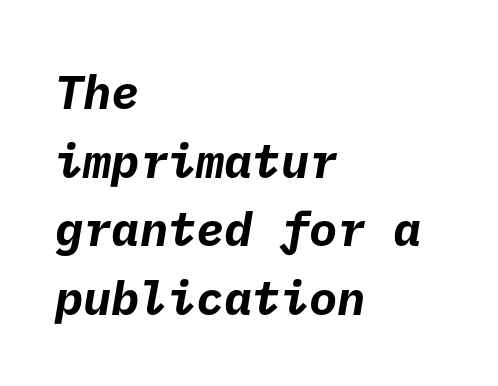
Q: Is the text bold? A: Yes.
Q: Is the typeface a serif or a sans-serif typeface? A: Sans-serif.
Q: Is the text underlined? A: No.
Q: How is the paragraph aligned? A: Left-aligned.
Q: Is the spacing between letters normal or unusually wide? A: Normal.
Q: Is the spacing between lines tight, normal or loose? A: Normal.
Q: Width (condensed, normal, or wide)? A: Normal.
Q: Stroke contrast? A: Low.
Q: x-height? A: Medium.
